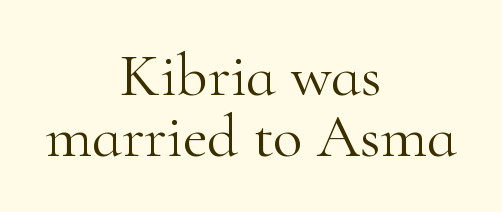
The lines are quadded center. The type family on display is of the serif kind. The face used here is rendered with its standard letterfit. The passage shown is typed in a proportional face where columns would drift. A typesetter would mark this as roman, not italic. Check under the words: just untouched page.
